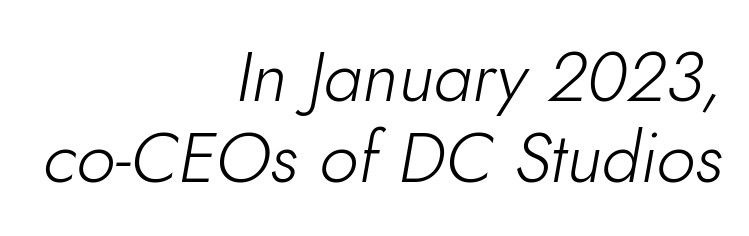
The image shows 70 px light type, italic (leaning right); set right-aligned, line spacing 1.16x, normal letter spacing, not underlined; low stroke contrast and a small x-height.
